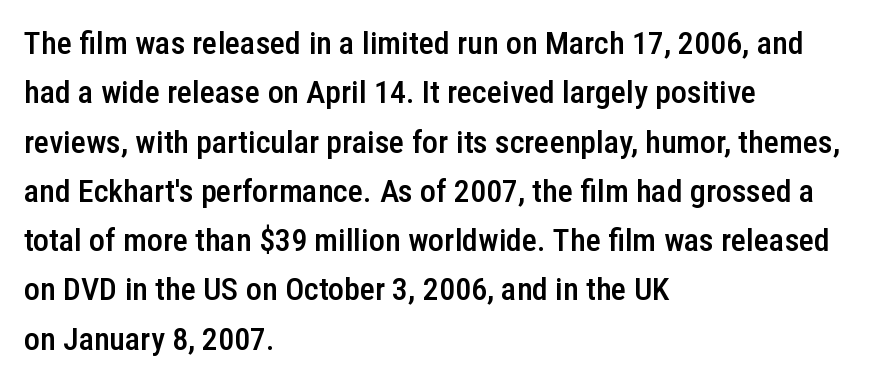
The letters advance in unequal steps, a hallmark of proportional type. Reading down the column, the eye jumps a familiar distance to each next line. Bold? Not quite — semibold, heavier than regular but stopping short. Glance below the letters and you will spot only blank space. Notice how the passage keeps a crisp vertical edge on the left only.
